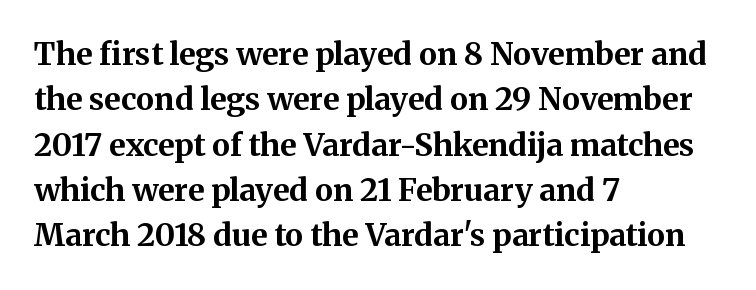
{"serif": "yes", "italic": "no", "bold": "yes", "weight": "bold", "width": "normal", "stroke_contrast": "medium", "x_height": "medium", "monospaced": "no", "underline": "no", "align": "left", "line_spacing": "normal", "line_spacing_ratio": 1.46, "letter_spacing": "normal", "letter_spacing_em": 0.0, "glyph_px": 31}
